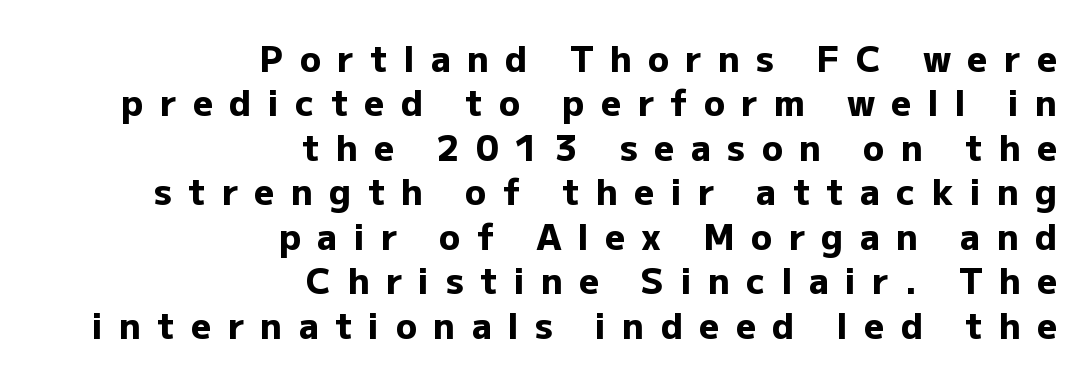
What kind of face is this? One without serifs — a sans. A normal amount of white space separates one row of letters from the next. The compositor pushed each line to the right boundary. A full-strength bold gives these letters their thick strokes. Caption: expanded tracking, letters set apart. Nope, not italic — everything's standing straight.
